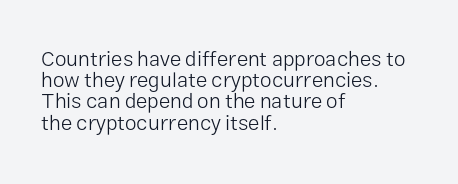
The weight would be labelled regular, book, light, or lighter still. Lines of text with bare space underneath. Characters follow at the spacing the type designer built in. Tightly led — the rows are bunched. Casual observation: everything's shoved over to the left.
